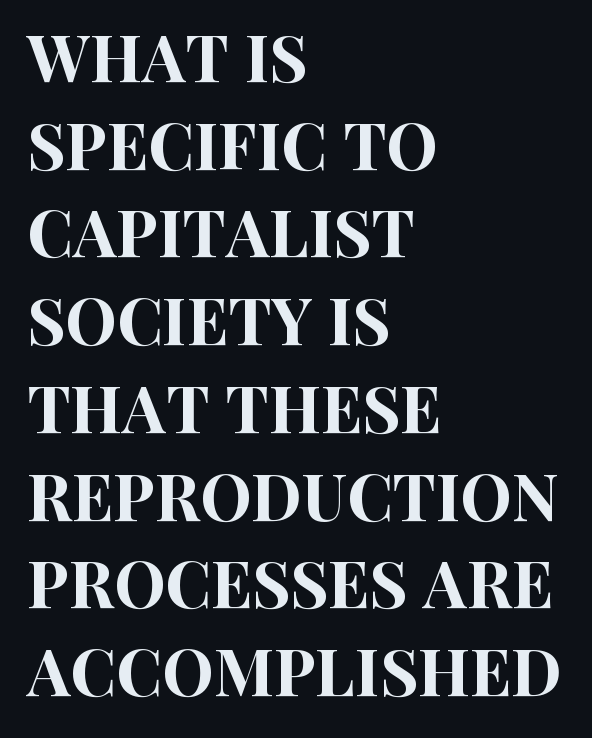
{"serif": "no", "italic": "no", "width": "condensed", "stroke_contrast": "high", "x_height": "large", "monospaced": "no", "underline": "no", "align": "left", "line_spacing": "normal", "line_spacing_ratio": 1.35, "letter_spacing": "normal", "letter_spacing_em": 0.0, "glyph_px": 65}
